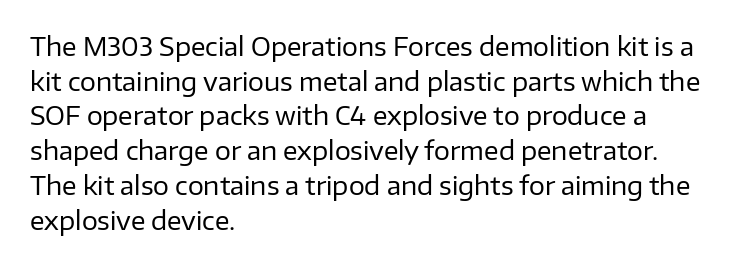
{"italic": "no", "bold": "no", "underline": "no", "align": "left", "line_spacing": "normal", "line_spacing_ratio": 1.39, "letter_spacing": "normal", "letter_spacing_em": 0.0, "glyph_px": 25}
